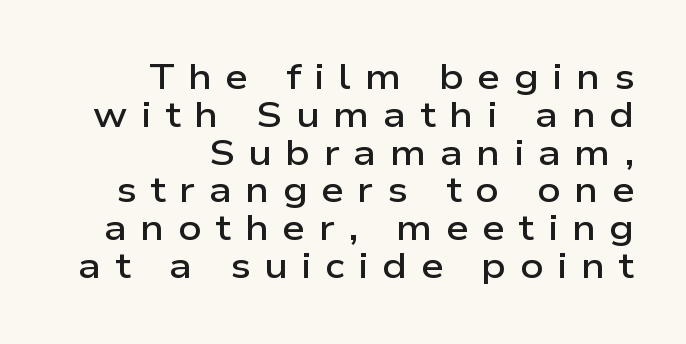
{"serif": "no", "italic": "no", "bold": "semi", "weight": "semibold", "width": "wide", "stroke_contrast": "low", "x_height": "medium", "monospaced": "no", "underline": "no", "align": "right", "line_spacing": "tight", "line_spacing_ratio": 1.05, "letter_spacing": "wide", "letter_spacing_em": 0.38, "glyph_px": 36}
